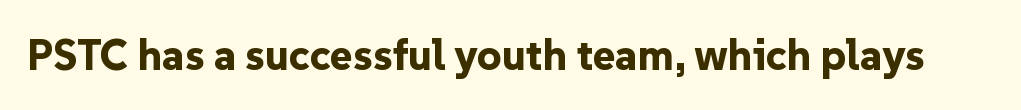
The image shows 43 px bold sans-serif type, upright; set normal letter spacing, not underlined; low stroke contrast and a medium x-height.
